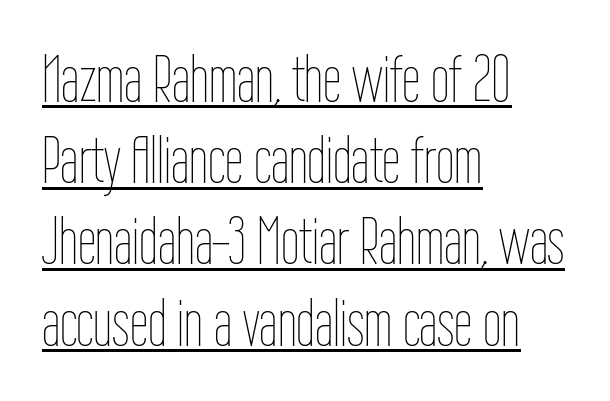
The image shows 66 px thin, condensed type, upright; set left-aligned, line spacing 1.23x, normal letter spacing, underlined; low stroke contrast and a medium x-height.
